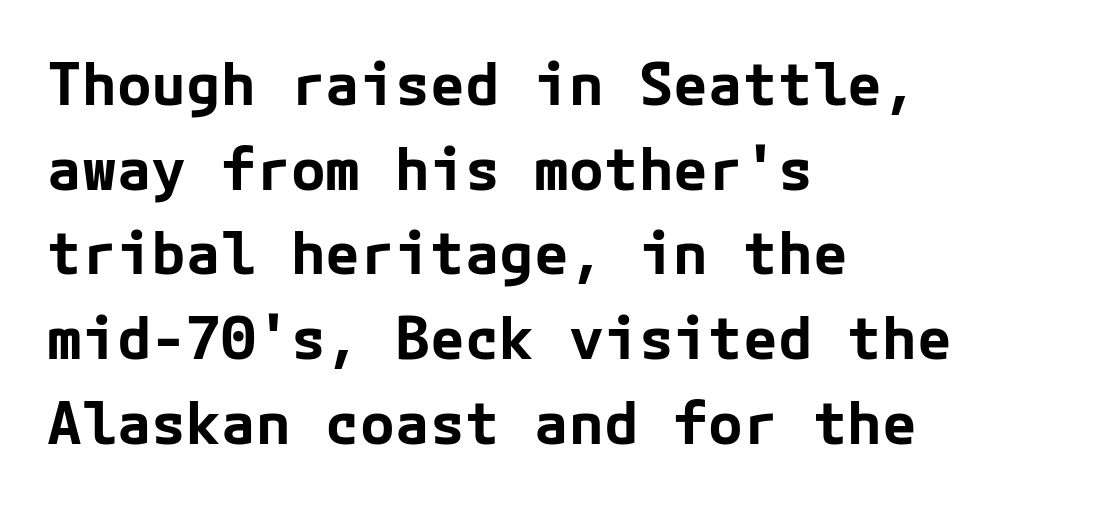
{"serif": "no", "italic": "no", "bold": "yes", "weight": "bold", "width": "normal", "stroke_contrast": "low", "x_height": "medium", "underline": "no", "align": "left", "line_spacing": "normal", "line_spacing_ratio": 1.46, "letter_spacing": "normal", "letter_spacing_em": 0.0, "glyph_px": 58}
